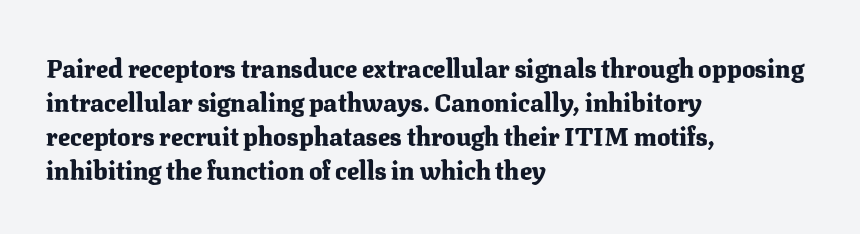
{"italic": "no", "bold": "yes", "underline": "no", "align": "left", "line_spacing": "normal", "line_spacing_ratio": 1.36, "letter_spacing": "normal", "letter_spacing_em": 0.0, "glyph_px": 25}
